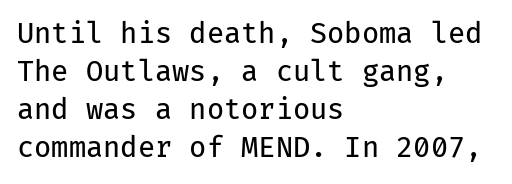
{"serif": "no", "italic": "no", "bold": "no", "weight": "regular", "width": "normal", "stroke_contrast": "low", "x_height": "medium", "monospaced": "yes", "underline": "no", "align": "left", "line_spacing": "normal", "line_spacing_ratio": 1.36, "letter_spacing": "normal", "letter_spacing_em": 0.0, "glyph_px": 28}
